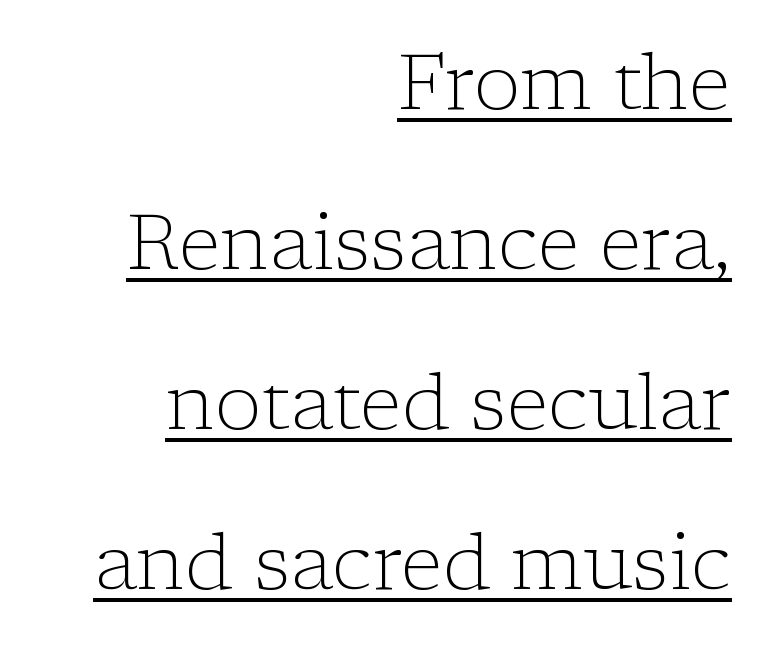
{"serif": "yes", "italic": "no", "bold": "no", "weight": "light", "width": "normal", "stroke_contrast": "low", "x_height": "medium", "monospaced": "no", "underline": "yes", "align": "right", "line_spacing": "loose", "line_spacing_ratio": 2.05, "letter_spacing": "normal", "letter_spacing_em": 0.0, "glyph_px": 78}
